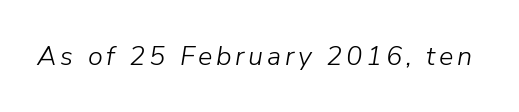
The passage shown is not bold in any degree. Italic? Definitely — the glyphs are oblique. Underline: absent.
